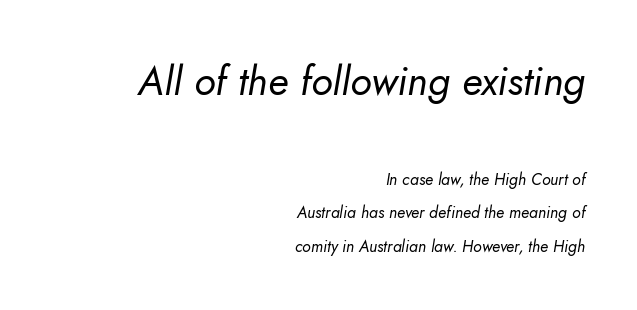
{"italic": "yes", "lean": "right", "slant_degrees": 10, "bold": "no", "weight": "regular", "width": "normal", "stroke_contrast": "low", "x_height": "small", "monospaced": "no", "underline": "no", "align": "right", "line_spacing": "loose", "line_spacing_ratio": 2.08, "letter_spacing": "normal", "letter_spacing_em": 0.0, "larger_block": "first", "size_ratio": 2.5, "glyph_px": 40}
